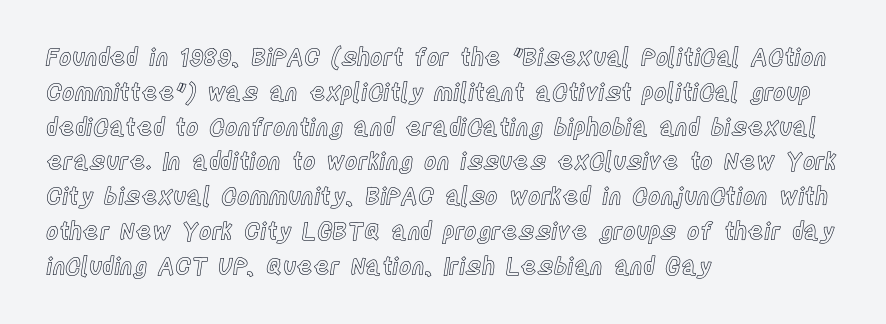
This sample keeps an unexceptional amount of space between lines. These lines keep a tight, regular rhythm from letter to letter. Reading down the block, your eye returns to a fixed left position each line. The string is rendered with underlining switched off.
